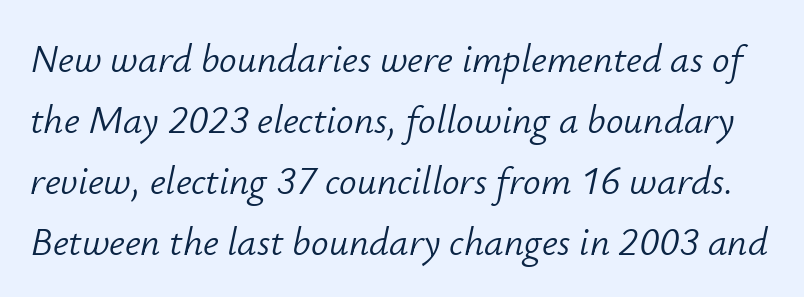
Q: Is the text bold? A: No.
Q: Is the text italic (slanted)? A: Yes, it leans right by about 12 degrees.
Q: Is the text underlined? A: No.
Q: Is the spacing between letters normal or unusually wide? A: Normal.
Q: Is the spacing between lines tight, normal or loose? A: Normal.
Q: Width (condensed, normal, or wide)? A: Normal.
Q: Stroke contrast? A: Low.
Q: x-height? A: Small.
Q: Monospaced? A: No.
